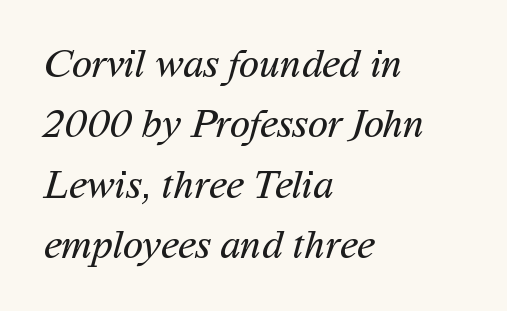
Character widths vary here, with narrow letters taking less room than wide ones. Does the leading feel generous? No, just average. Font category for this specimen: sans-serif. Does extra space separate the letters? No, they use regular spacing. Weight class: somewhere from thin through regular.
